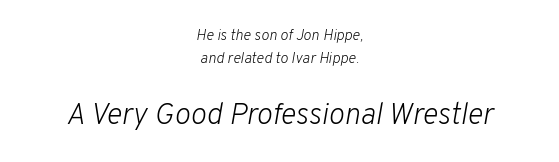
A centered setting, common on invitations and titles, is used for this passage. Nobody drew a line under any word here. Character size in the trailing block exceeds that of the leading block. Observe the ordinary spacing: letters are neighbours, not strangers.
